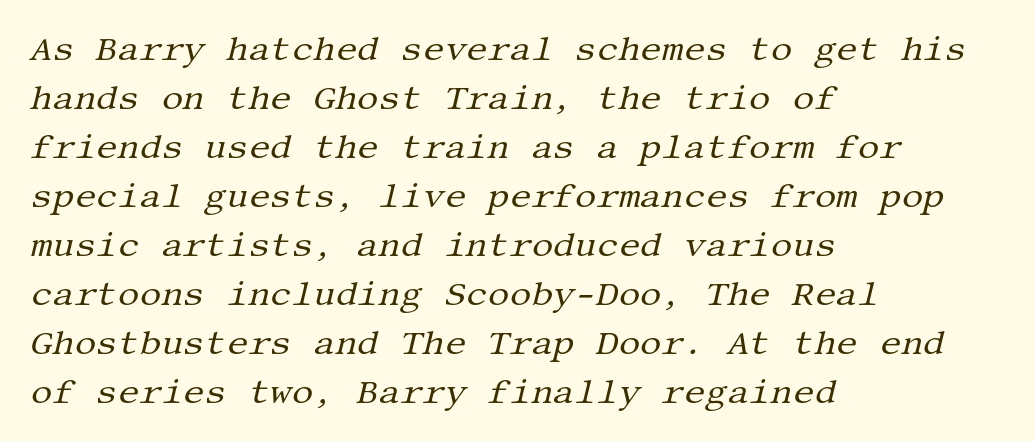
Quick note: italic. Typeset ragged right — the left edge is the straight one. Honestly, there is no underline to notice here at all. Interline gaps are of average width in this sample. The letters carry serifs — small finishing strokes at the ends of their stems. Tracking here is standard; glyphs follow each other at the usual distance.
